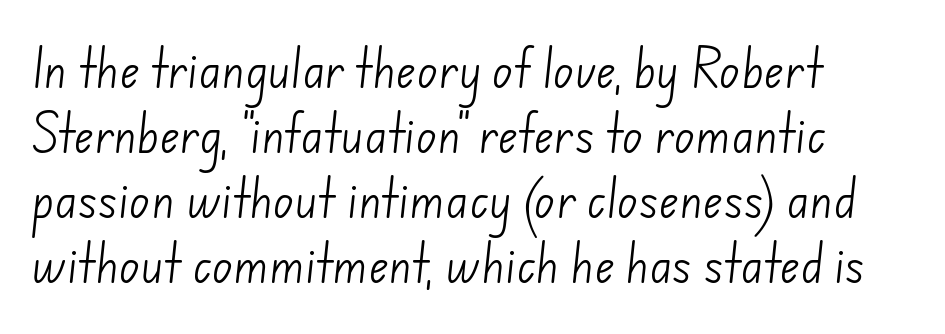
{"serif": "no", "bold": "no", "weight": "light", "width": "normal", "stroke_contrast": "low", "x_height": "small", "monospaced": "no", "underline": "no", "align": "left", "line_spacing": "normal", "line_spacing_ratio": 1.51, "letter_spacing": "normal", "letter_spacing_em": 0.0, "glyph_px": 43}
